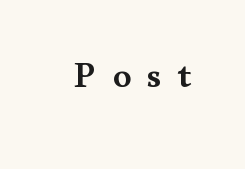
Q: Is the text bold? A: Semi-bold.
Q: Is the text italic (slanted)? A: No, it is upright.
Q: Is the typeface a serif or a sans-serif typeface? A: Serif.
Q: Is the text underlined? A: No.
Q: Is the spacing between letters normal or unusually wide? A: Unusually wide.
Q: Width (condensed, normal, or wide)? A: Wide.
Q: Stroke contrast? A: Medium.
Q: x-height? A: Small.
Q: Monospaced? A: No.
